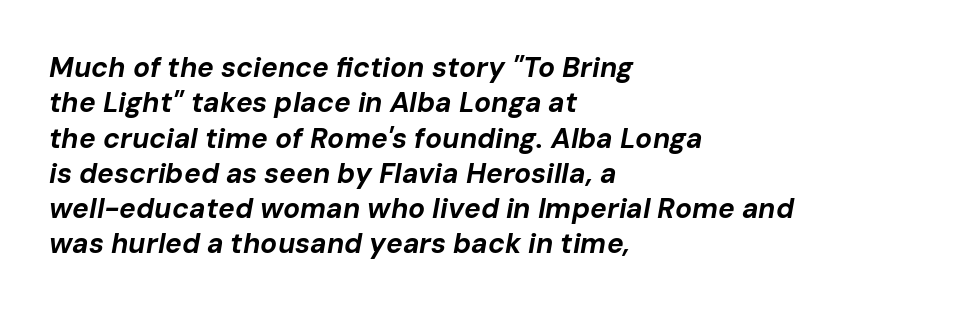
Only glyphs here, with clear space below each row. A normal amount of white space separates one row of letters from the next. The strokes are fattened all the way to bold. Compared with ordinary roman type, these characters are visibly tilted. Inter-character spacing is left at the font's built-in metrics. The rendering anchors every line to the left-hand side.
